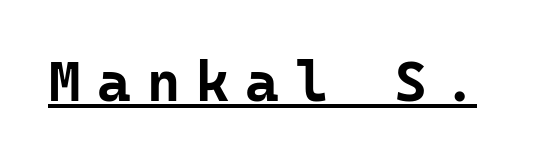
Q: Is the text bold? A: Yes.
Q: Is the text italic (slanted)? A: No, it is upright.
Q: Is the typeface a serif or a sans-serif typeface? A: Sans-serif.
Q: Is the text underlined? A: Yes.
Q: Is the spacing between letters normal or unusually wide? A: Unusually wide.
Q: Width (condensed, normal, or wide)? A: Normal.
Q: Stroke contrast? A: Low.
Q: x-height? A: Medium.
Q: Monospaced? A: Yes.
